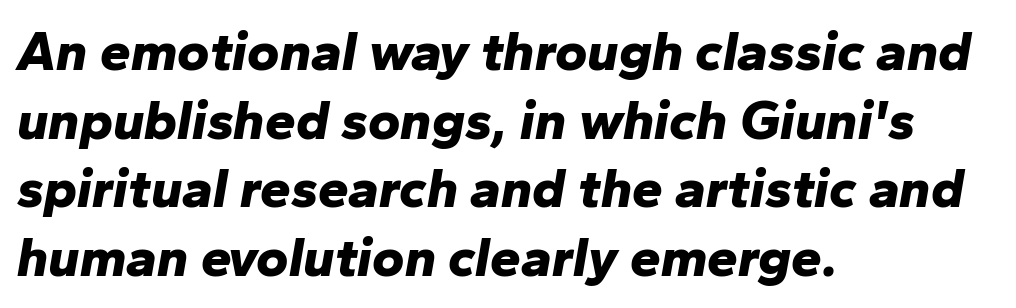
The image shows 55 px bold type, italic (leaning right); set left-aligned, normal line spacing (1.25x), normal letter spacing, not underlined; low stroke contrast and a medium x-height.
